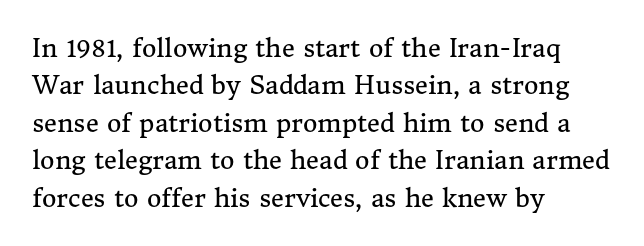
In CSS terms this would be text-align: left. Descenders are the only things crossing below the line. One glance says typical: line gaps are just what's usual. This is the regular roman posture of the typeface.
